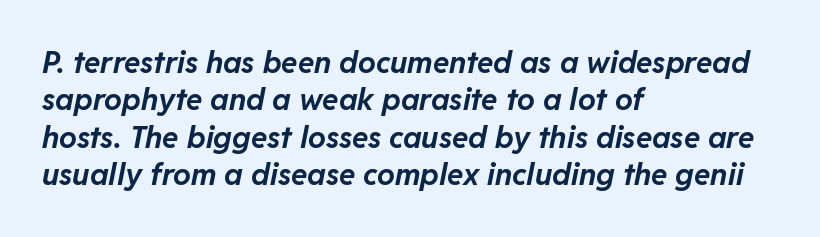
Q: Is the text bold? A: Yes.
Q: Is the text italic (slanted)? A: Yes, it leans right by about 11 degrees.
Q: Is the text underlined? A: No.
Q: How is the paragraph aligned? A: Left-aligned.
Q: Is the spacing between letters normal or unusually wide? A: Normal.
Q: Is the spacing between lines tight, normal or loose? A: Normal.
Q: Width (condensed, normal, or wide)? A: Normal.
Q: Stroke contrast? A: Low.
Q: x-height? A: Medium.
Q: Monospaced? A: No.
